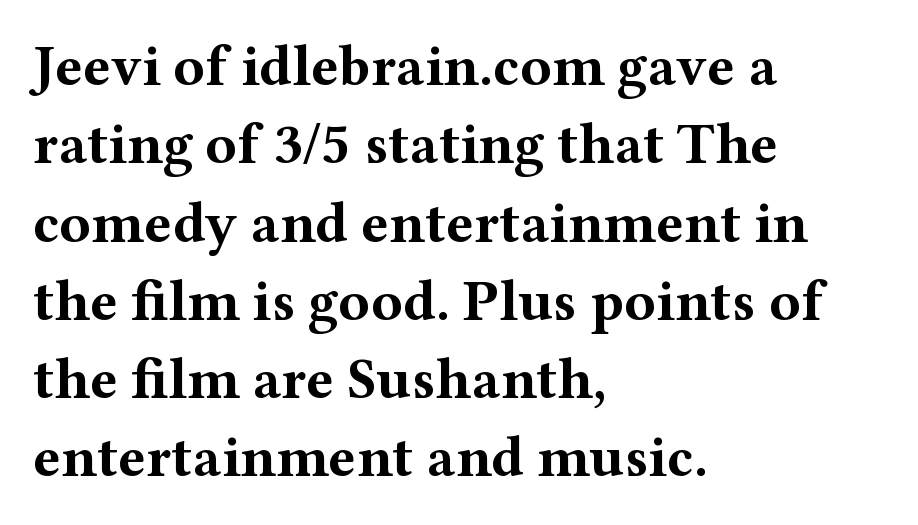
{"serif": "yes", "italic": "no", "bold": "yes", "weight": "bold", "width": "wide", "stroke_contrast": "medium", "x_height": "medium", "monospaced": "no", "underline": "no", "align": "left", "line_spacing": "normal", "line_spacing_ratio": 1.35, "letter_spacing": "normal", "letter_spacing_em": 0.0, "glyph_px": 58}
